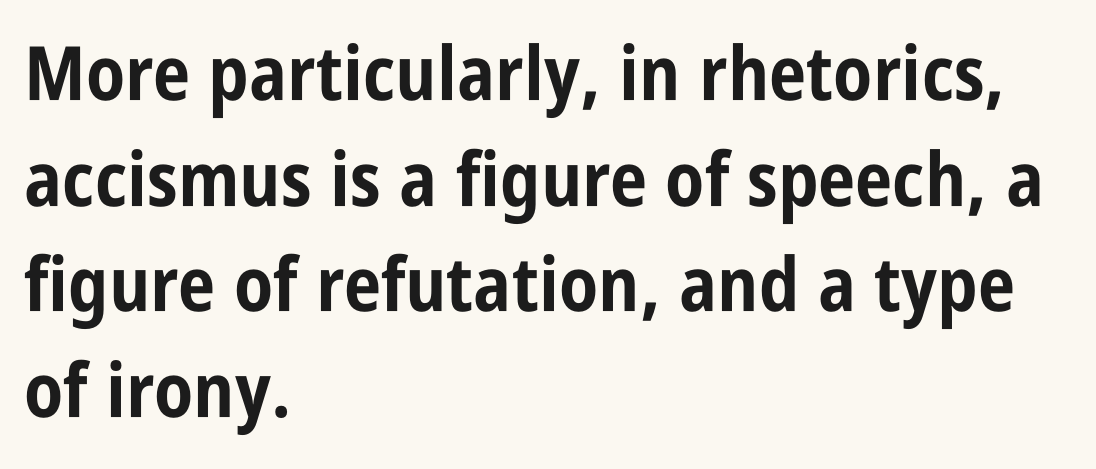
The image shows 75 px bold, condensed sans-serif type, upright; set left-aligned, normal line spacing (1.41x), normal letter spacing, not underlined; low stroke contrast and a large x-height.
